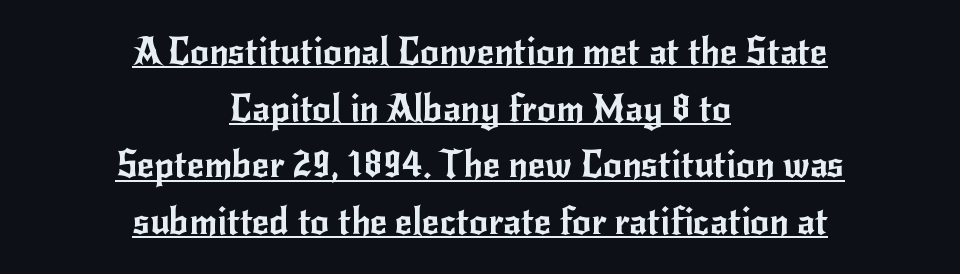
The image shows 37 px sans-serif type, upright; set centered, normal line spacing (1.53x), normal letter spacing, underlined; low stroke contrast and a small x-height.
